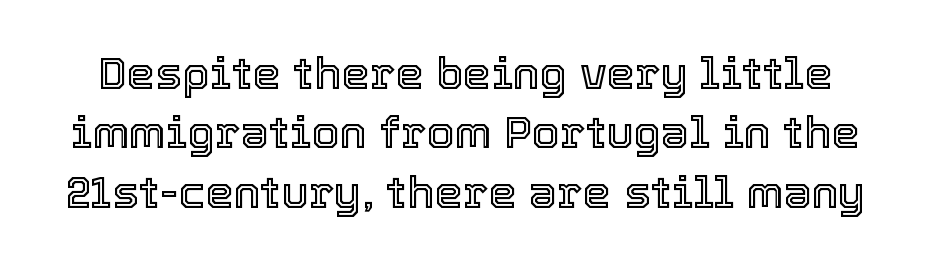
{"italic": "no", "width": "normal", "x_height": "medium", "monospaced": "no", "underline": "no", "line_spacing": "normal", "line_spacing_ratio": 1.32, "letter_spacing": "normal", "letter_spacing_em": 0.0, "glyph_px": 45}
